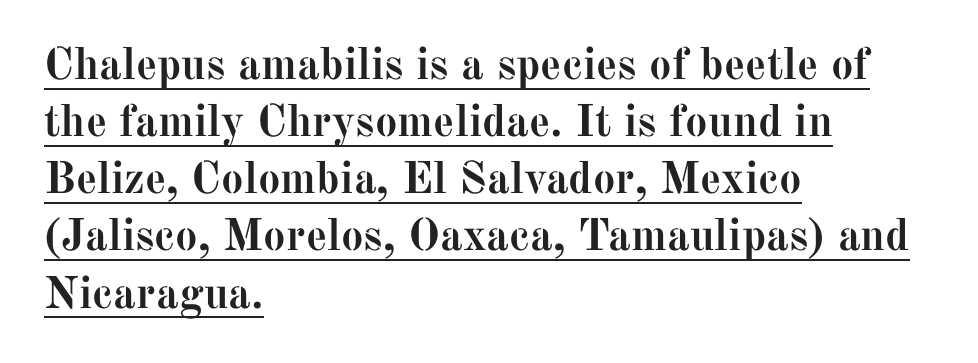
The image shows 45 px semibold serif type, upright; set left-aligned, normal line spacing (1.27x), normal letter spacing, underlined; medium stroke contrast and a medium x-height.
